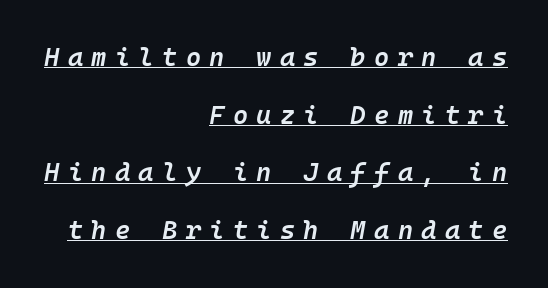
The image shows 26 px text type, italic (leaning right); set right-aligned, loose line spacing (2.22x), unusually wide letter spacing (+0.32 em), underlined.
